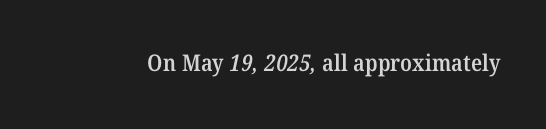
{"bold": "semi", "underline": "no", "letter_spacing": "normal", "letter_spacing_em": 0.0, "glyph_px": 23}
